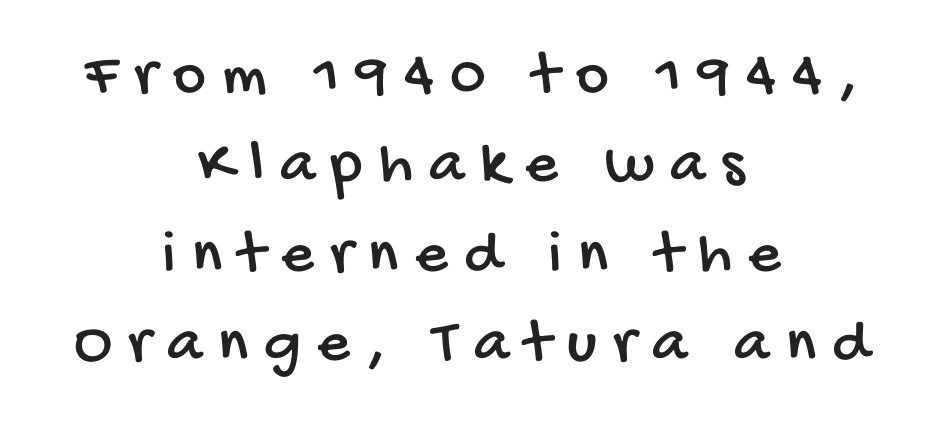
The setting favours the middle, as headings and verse often do. Observe the wide spacing: letters keep a clear distance from each other. Successive baselines arrive at the customary interval. This is sans-serif lettering, the kind often seen on screens and signage. The glyphs are unaccompanied by any horizontal stroke below them. Varying glyph widths throughout — classic text-font behaviour.
